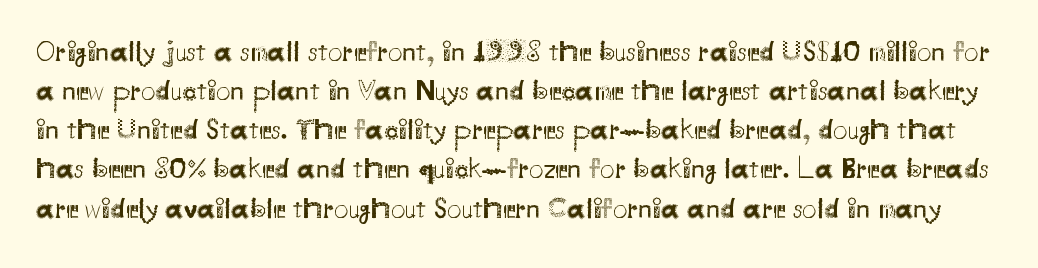
Q: Is the text bold? A: No.
Q: Is the text italic (slanted)? A: No, it is upright.
Q: Is the typeface a serif or a sans-serif typeface? A: Sans-serif.
Q: Is the text underlined? A: No.
Q: Is the spacing between letters normal or unusually wide? A: Normal.
Q: Is the spacing between lines tight, normal or loose? A: Normal.
Q: Width (condensed, normal, or wide)? A: Normal.
Q: Stroke contrast? A: Medium.
Q: x-height? A: Small.
Q: Monospaced? A: No.
